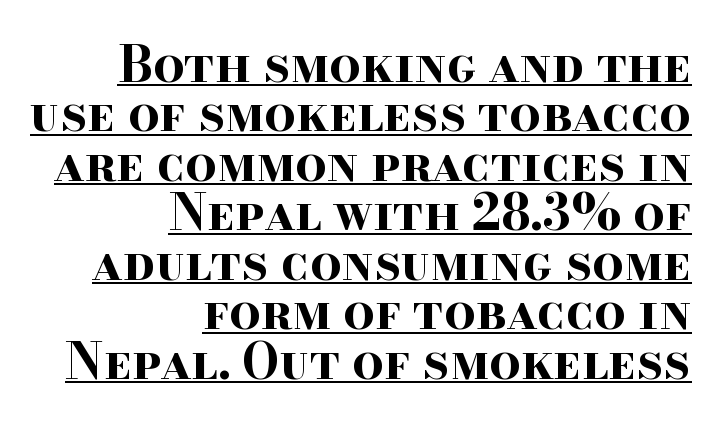
{"serif": "yes", "italic": "no", "bold": "yes", "weight": "bold", "width": "wide", "stroke_contrast": "high", "x_height": "small", "monospaced": "no", "underline": "yes", "align": "right", "line_spacing": "tight", "line_spacing_ratio": 1.01, "letter_spacing": "normal", "letter_spacing_em": 0.0, "glyph_px": 49}
